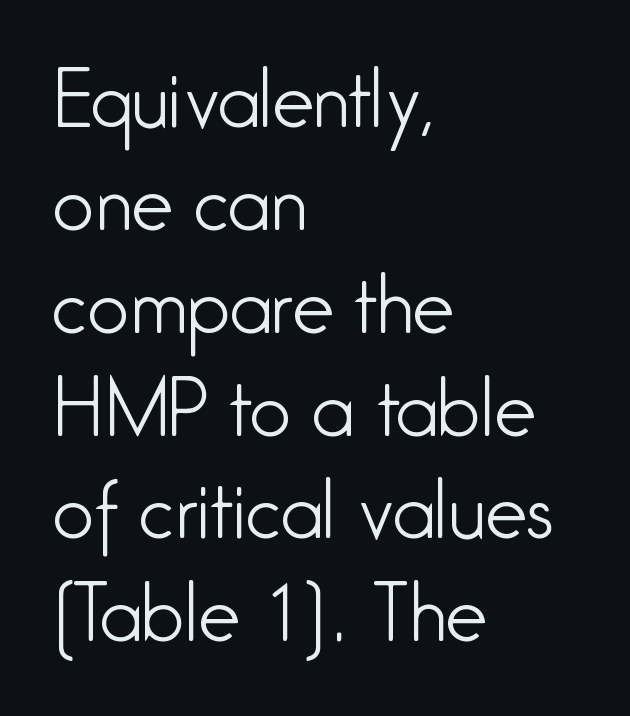
{"serif": "no", "italic": "no", "bold": "no", "weight": "light", "width": "condensed", "stroke_contrast": "low", "x_height": "medium", "monospaced": "no", "underline": "no", "align": "left", "line_spacing": "normal", "line_spacing_ratio": 1.39, "letter_spacing": "normal", "letter_spacing_em": 0.0, "glyph_px": 74}
